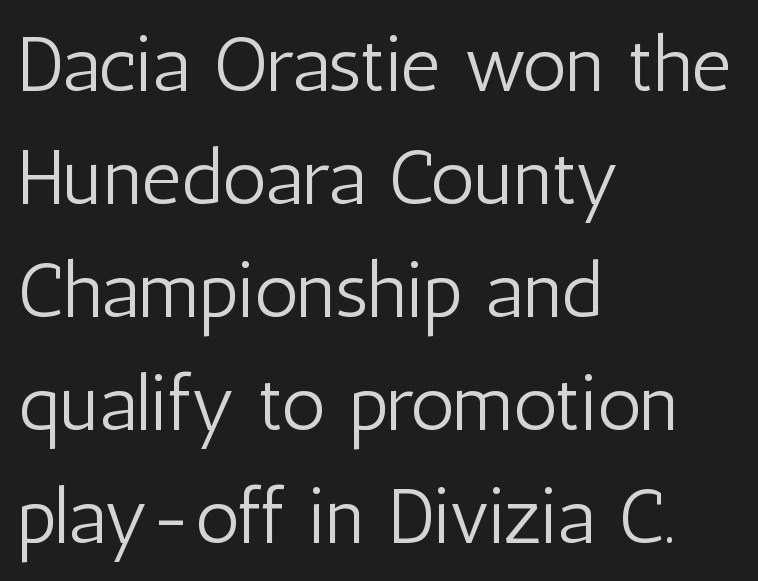
The image shows 78 px light, condensed sans-serif type, upright; set left-aligned, normal line spacing (1.45x), normal letter spacing, not underlined; low stroke contrast and a medium x-height.
